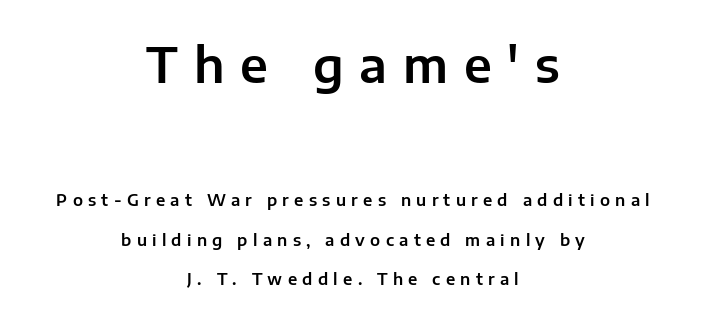
Q: Is the text italic (slanted)? A: No, it is upright.
Q: Is the typeface a serif or a sans-serif typeface? A: Sans-serif.
Q: Is the text underlined? A: No.
Q: How is the paragraph aligned? A: Centered.
Q: Is the spacing between letters normal or unusually wide? A: Unusually wide.
Q: Is the spacing between lines tight, normal or loose? A: Loose.
Q: Which block of text is set in a larger size, the first (top) or the second (bottom)? A: The first (top) one.
Q: Width (condensed, normal, or wide)? A: Normal.
Q: Stroke contrast? A: Low.
Q: x-height? A: Medium.
Q: Monospaced? A: No.
